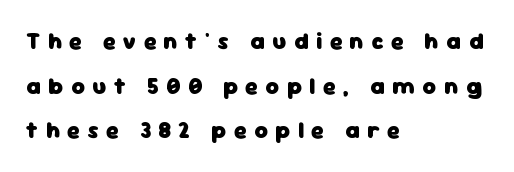
{"italic": "no", "bold": "yes", "underline": "no", "align": "left", "line_spacing": "loose", "line_spacing_ratio": 1.94, "letter_spacing": "wide", "letter_spacing_em": 0.33, "glyph_px": 23}
